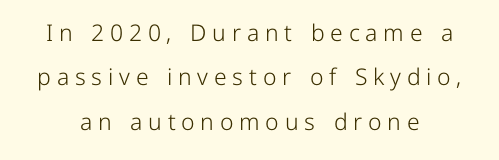
The image shows 23 px text type, upright; set centered, loose line spacing (1.93x), unusually wide letter spacing (+0.25 em), not underlined.
